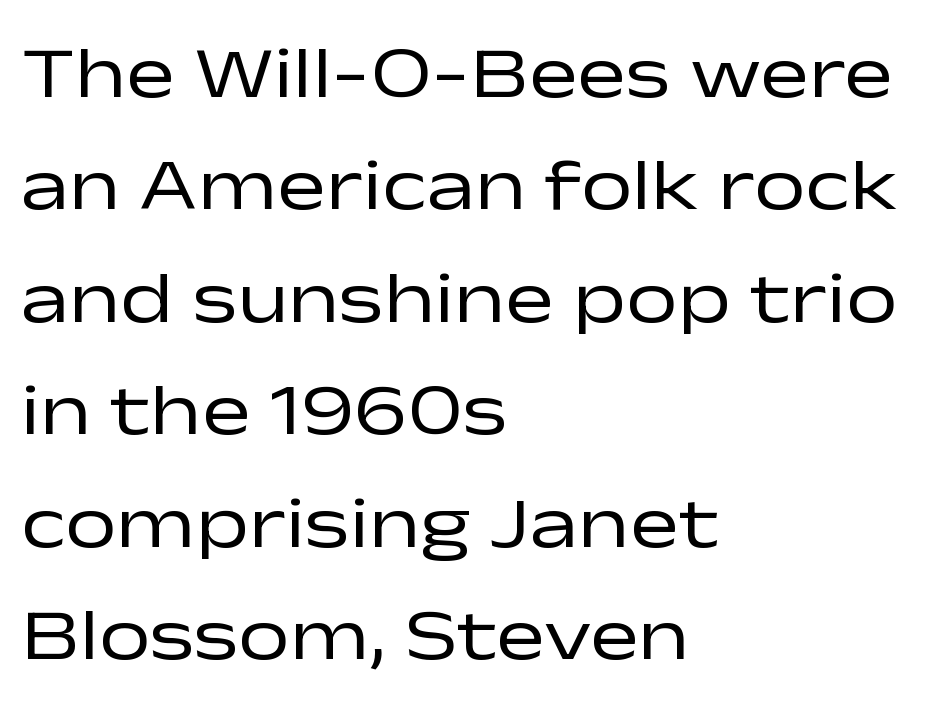
{"serif": "no", "italic": "no", "bold": "no", "weight": "regular", "width": "wide", "stroke_contrast": "low", "x_height": "medium", "monospaced": "no", "underline": "no", "align": "left", "line_spacing": "normal", "line_spacing_ratio": 1.54, "letter_spacing": "normal", "letter_spacing_em": 0.0, "glyph_px": 73}
